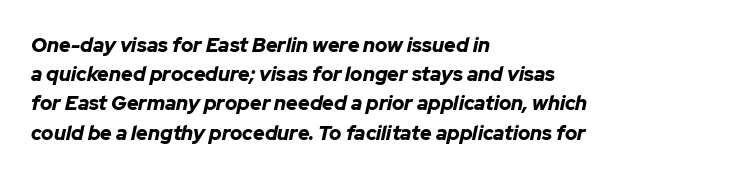
The image shows 20 px bold type, italic (leaning right); set left-aligned, normal line spacing (1.46x), normal letter spacing, not underlined.
